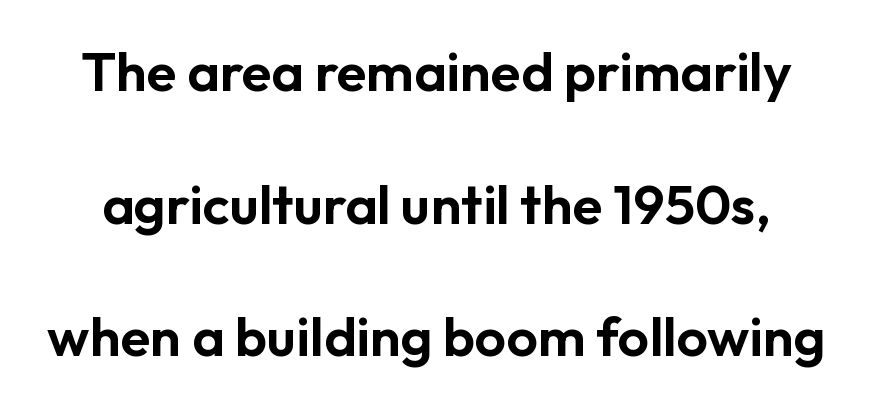
Q: Is the text italic (slanted)? A: No, it is upright.
Q: Is the typeface a serif or a sans-serif typeface? A: Sans-serif.
Q: Is the text underlined? A: No.
Q: Is the spacing between letters normal or unusually wide? A: Normal.
Q: Is the spacing between lines tight, normal or loose? A: Loose.
Q: Width (condensed, normal, or wide)? A: Normal.
Q: Stroke contrast? A: Low.
Q: x-height? A: Medium.
Q: Monospaced? A: No.
